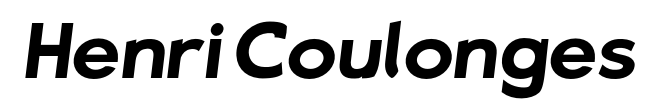
{"serif": "no", "bold": "yes", "weight": "bold", "width": "normal", "stroke_contrast": "low", "x_height": "medium", "monospaced": "no", "underline": "no", "letter_spacing": "normal", "letter_spacing_em": 0.0, "glyph_px": 76}
